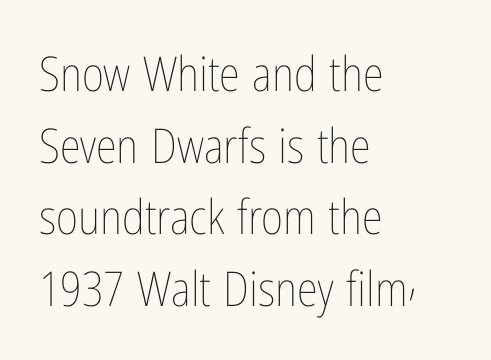
Q: Is the text bold? A: No.
Q: Is the text italic (slanted)? A: No, it is upright.
Q: Is the text underlined? A: No.
Q: How is the paragraph aligned? A: Left-aligned.
Q: Is the spacing between letters normal or unusually wide? A: Normal.
Q: Is the spacing between lines tight, normal or loose? A: Normal.
Q: Width (condensed, normal, or wide)? A: Condensed.
Q: Stroke contrast? A: Low.
Q: x-height? A: Medium.
Q: Monospaced? A: No.
